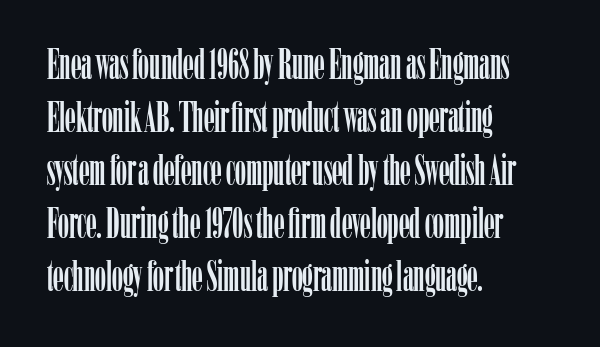
The image shows 43 px condensed serif type, upright; set left-aligned, line spacing 1.23x, normal letter spacing, not underlined; low stroke contrast and a medium x-height.
